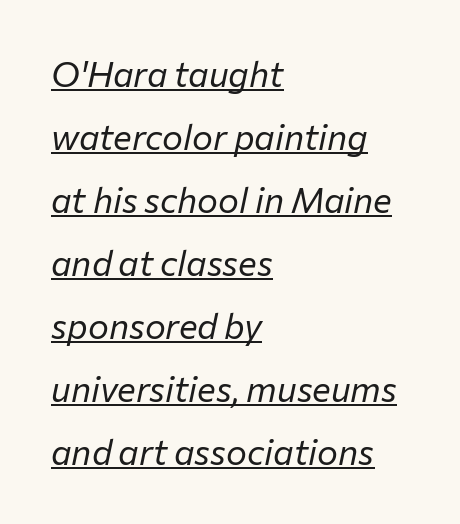
{"italic": "yes", "lean": "right", "slant_degrees": 12, "bold": "no", "weight": "regular", "width": "normal", "stroke_contrast": "low", "x_height": "medium", "monospaced": "no", "underline": "yes", "align": "left", "line_spacing_ratio": 1.8, "letter_spacing": "normal", "letter_spacing_em": 0.0, "glyph_px": 35}
